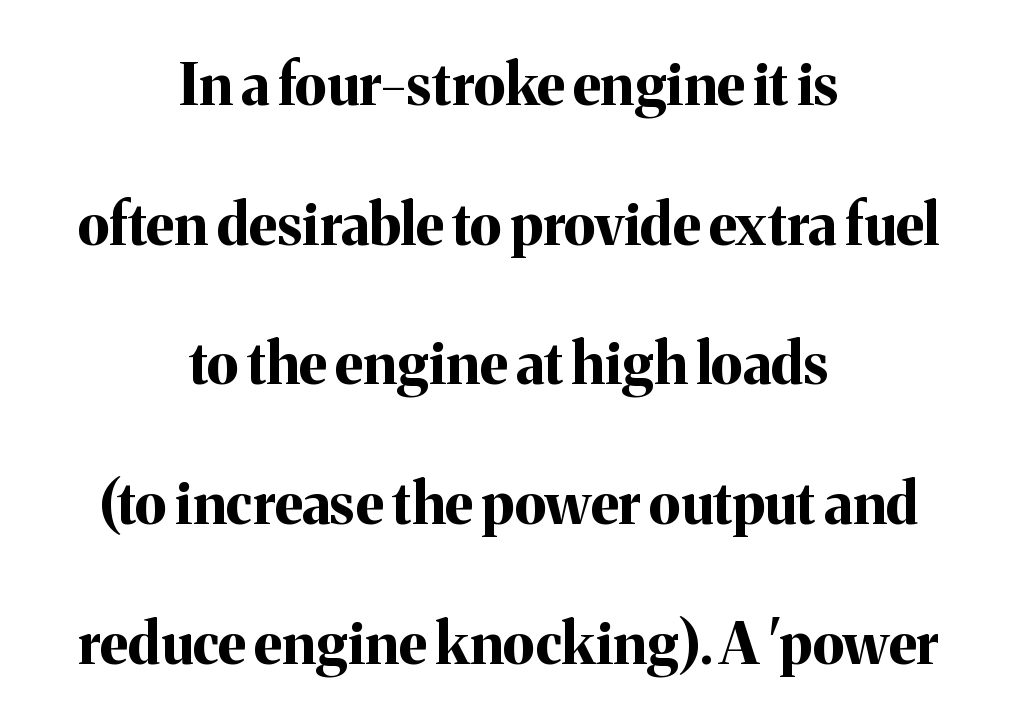
{"serif": "yes", "italic": "no", "bold": "yes", "weight": "bold", "width": "normal", "stroke_contrast": "medium", "x_height": "medium", "monospaced": "no", "underline": "no", "align": "center", "line_spacing": "loose", "line_spacing_ratio": 2.45, "letter_spacing": "normal", "letter_spacing_em": 0.0, "glyph_px": 57}
